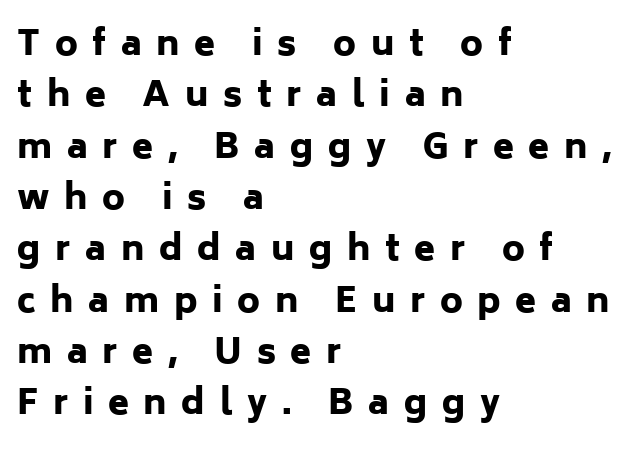
A normal amount of white space separates one row of letters from the next. In terms of posture, this sample is upright. These lines are rendered in a variable-pitch font. The gap between lines stays unmarked. Strokes here are thick enough to call this a true bold.
